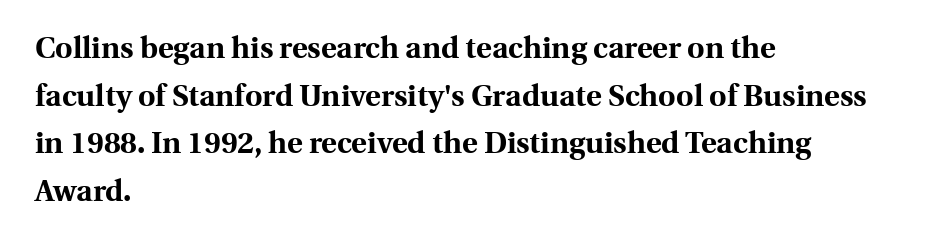
The image shows 30 px bold serif type, upright; set left-aligned, normal line spacing (1.59x), normal letter spacing, not underlined; a medium x-height.
